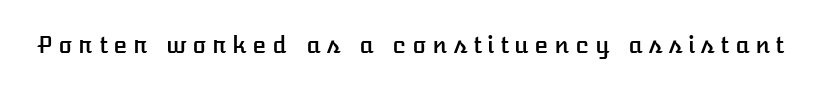
Q: Is the text italic (slanted)? A: No, it is upright.
Q: Is the text underlined? A: No.
Q: Is the spacing between letters normal or unusually wide? A: Unusually wide.
